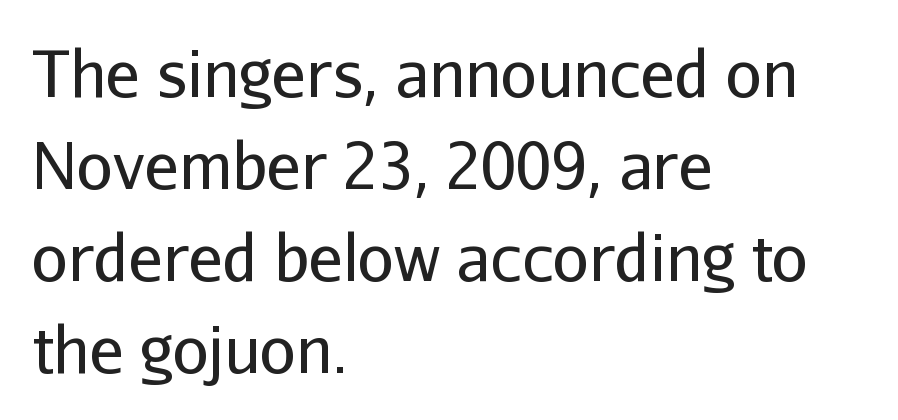
The compositor pushed each line to the left boundary. The horizontal fit of the characters is conventional and even. If you drew a line through each stem, it would be perfectly vertical. A typesetter would label this face a sans. Students, observe: this is what conventionally led text looks like.
